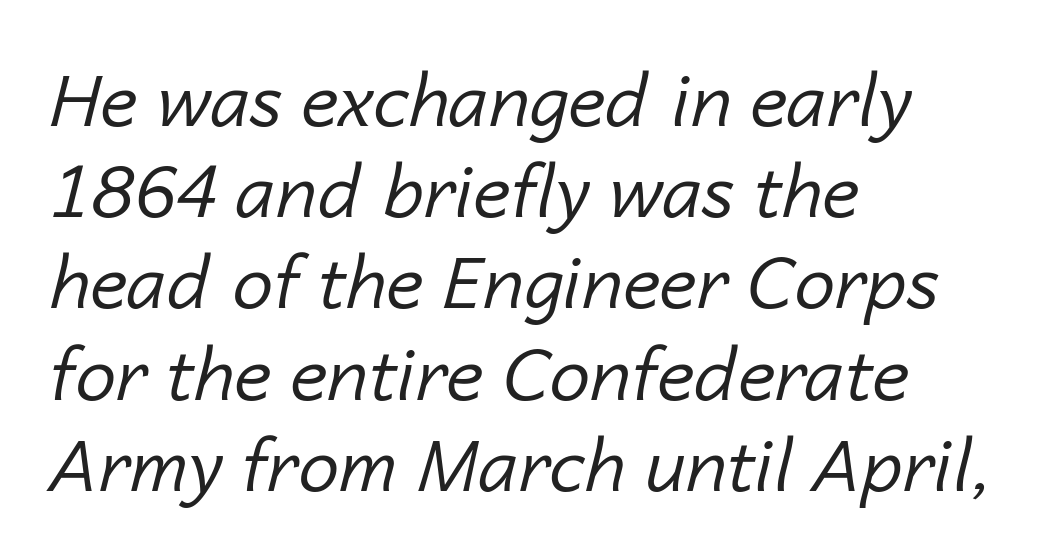
{"italic": "yes", "lean": "right", "slant_degrees": 14, "bold": "no", "weight": "regular", "width": "normal", "stroke_contrast": "low", "x_height": "medium", "monospaced": "no", "underline": "no", "align": "left", "line_spacing": "normal", "line_spacing_ratio": 1.25, "letter_spacing": "normal", "letter_spacing_em": 0.0, "glyph_px": 73}
